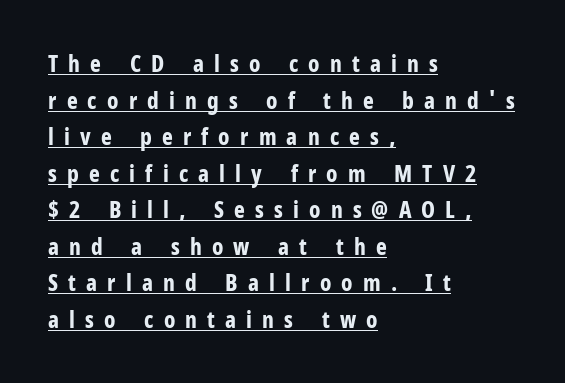
Q: Is the text bold? A: Yes.
Q: Is the text italic (slanted)? A: No, it is upright.
Q: Is the text underlined? A: Yes.
Q: How is the paragraph aligned? A: Left-aligned.
Q: Is the spacing between letters normal or unusually wide? A: Unusually wide.
Q: Is the spacing between lines tight, normal or loose? A: Normal.
